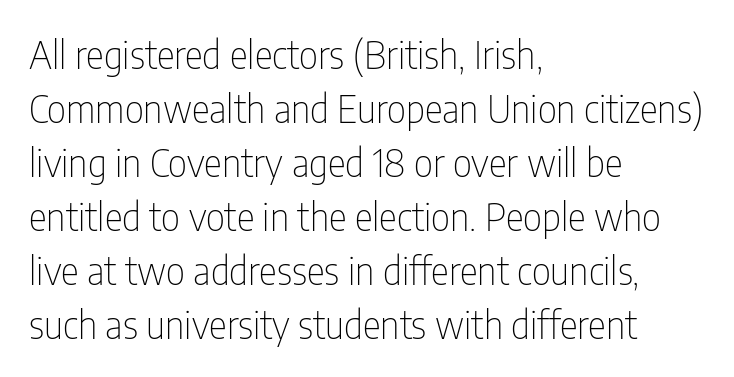
The image shows 38 px thin, condensed sans-serif type, upright; set left-aligned, normal line spacing (1.42x), normal letter spacing, not underlined; low stroke contrast and a medium x-height.
